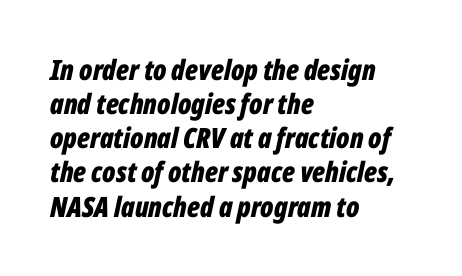
The image shows 28 px bold, condensed type, italic (leaning right); set left-aligned, line spacing 1.22x, normal letter spacing, not underlined; low stroke contrast and a medium x-height.
